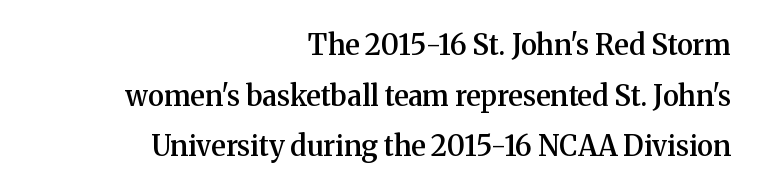
The image shows 28 px semibold serif type, upright; set right-aligned, line spacing 1.81x, normal letter spacing, not underlined; medium stroke contrast and a medium x-height.
